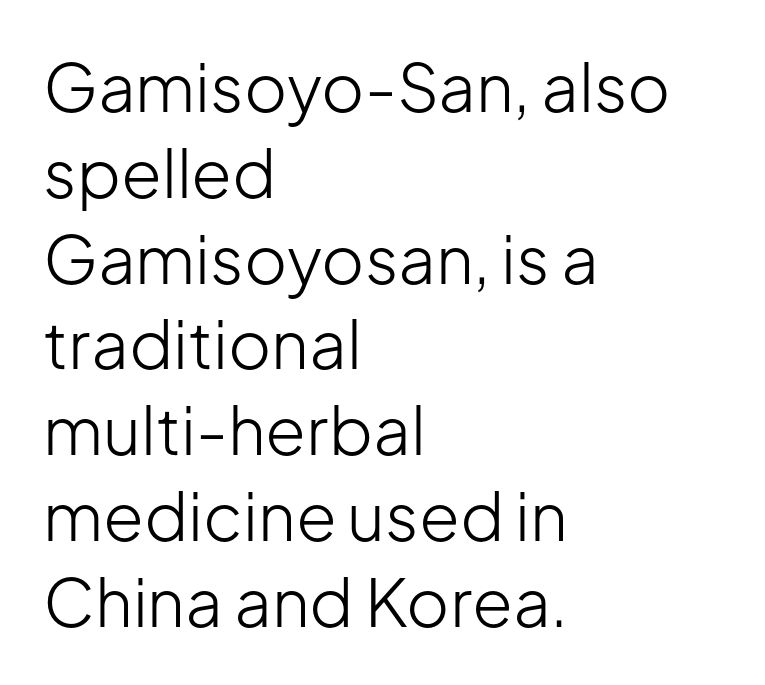
Where is the straight margin? On the left. Looks like regular typesetting: each glyph gets only the width it needs. Quick note: not italic, upright. A quiet, ordinary-to-light weight characterises the typeface.
